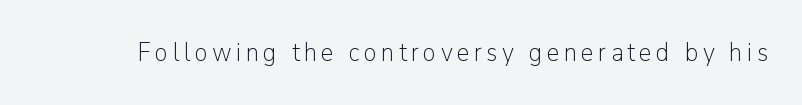
Q: Is the text bold? A: No.
Q: Is the text italic (slanted)? A: No, it is upright.
Q: Is the text underlined? A: No.
